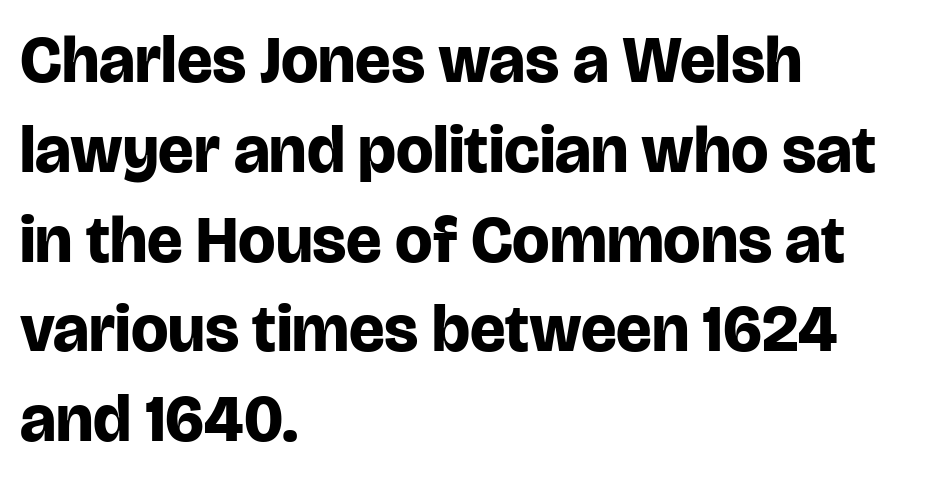
The image shows 66 px bold sans-serif type, upright; set left-aligned, normal line spacing (1.36x), normal letter spacing, not underlined; low stroke contrast and a large x-height.
